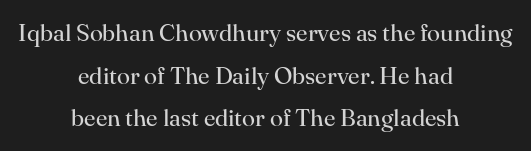
Heaviness? Minimal to ordinary, like unemphasized prose. The letters sit at their default tracking, neither squeezed nor spread. When letters stand straight like this, we call the style roman or upright. Each row of text sits above clean, open space. Short and long lines alike share a common midpoint.
